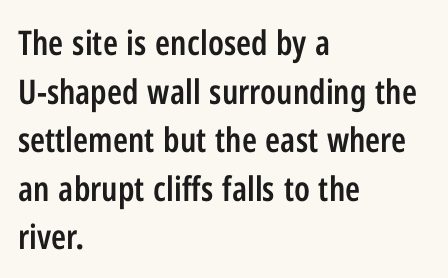
Q: Is the text bold? A: Semi-bold.
Q: Is the text italic (slanted)? A: No, it is upright.
Q: Is the typeface a serif or a sans-serif typeface? A: Sans-serif.
Q: Is the text underlined? A: No.
Q: How is the paragraph aligned? A: Left-aligned.
Q: Is the spacing between letters normal or unusually wide? A: Normal.
Q: Is the spacing between lines tight, normal or loose? A: Normal.
Q: Width (condensed, normal, or wide)? A: Condensed.
Q: Stroke contrast? A: Low.
Q: x-height? A: Medium.
Q: Monospaced? A: No.
